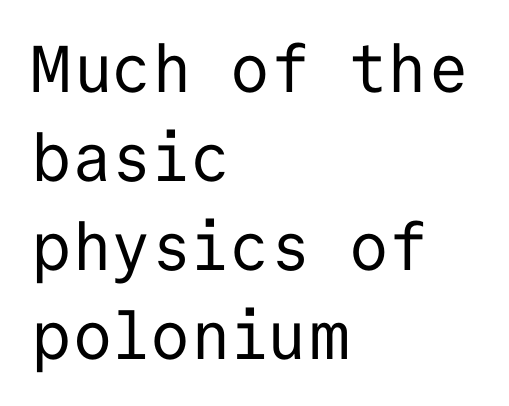
{"serif": "no", "italic": "no", "bold": "no", "weight": "regular", "width": "normal", "stroke_contrast": "low", "x_height": "medium", "monospaced": "yes", "underline": "no", "align": "left", "line_spacing": "normal", "line_spacing_ratio": 1.35, "letter_spacing": "normal", "letter_spacing_em": 0.0, "glyph_px": 66}
